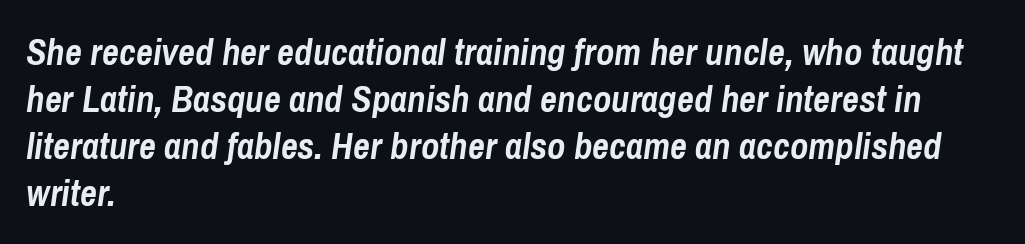
{"italic": "yes", "lean": "right", "slant_degrees": 8, "bold": "yes", "weight": "semibold", "width": "condensed", "stroke_contrast": "low", "x_height": "medium", "monospaced": "no", "underline": "no", "align": "left", "line_spacing": "normal", "line_spacing_ratio": 1.27, "letter_spacing": "normal", "letter_spacing_em": 0.0, "glyph_px": 37}
